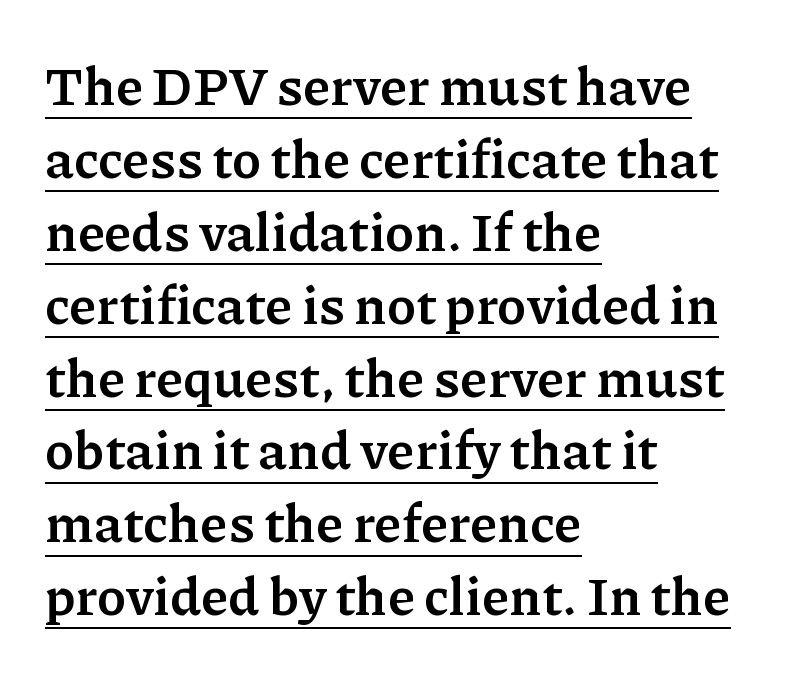
Q: Is the text bold? A: Yes.
Q: Is the text italic (slanted)? A: No, it is upright.
Q: Is the typeface a serif or a sans-serif typeface? A: Serif.
Q: Is the text underlined? A: Yes.
Q: How is the paragraph aligned? A: Left-aligned.
Q: Is the spacing between letters normal or unusually wide? A: Normal.
Q: Is the spacing between lines tight, normal or loose? A: Normal.
Q: Width (condensed, normal, or wide)? A: Normal.
Q: Stroke contrast? A: Low.
Q: x-height? A: Medium.
Q: Monospaced? A: No.
